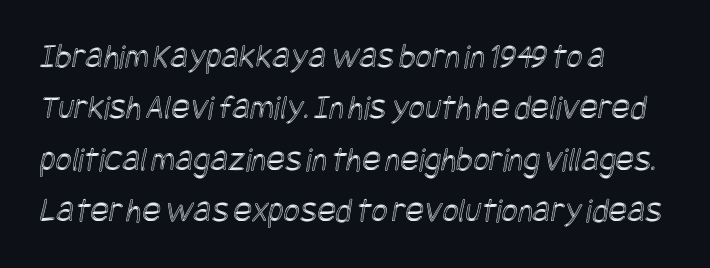
Q: Is the text underlined? A: No.
Q: How is the paragraph aligned? A: Left-aligned.
Q: Is the spacing between letters normal or unusually wide? A: Normal.
Q: Is the spacing between lines tight, normal or loose? A: Normal.
Q: Width (condensed, normal, or wide)? A: Condensed.
Q: x-height? A: Large.
